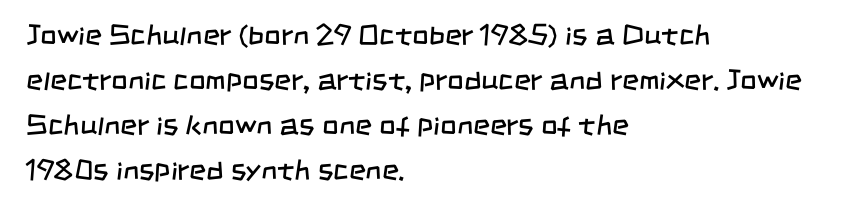
The image shows 29 px regular-weight, condensed sans-serif type; set left-aligned, normal line spacing (1.55x), normal letter spacing, not underlined; low stroke contrast and a large x-height.
